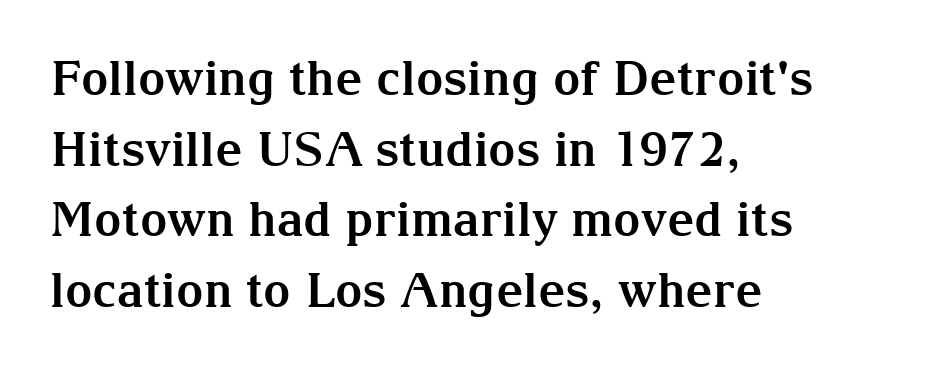
These lines are rendered in a variable-pitch font. Old-style or modern, the face here clearly has serifs. Ordinary non-slanted type is in use. The gaps between neighbouring characters are ordinary and unremarkable. Each line starts at the same left margin while the right side varies.
